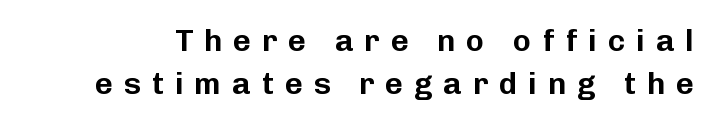
Decoration check: the copy has no underline. What kind of face is this? One without serifs — a sans. These lines were composed using upright roman letters. Each letter keeps its own natural width here, so spacing adapts to shape. Words appear elongated and porous because spacing is wide. The vertical gap from one line to the next is medium.
